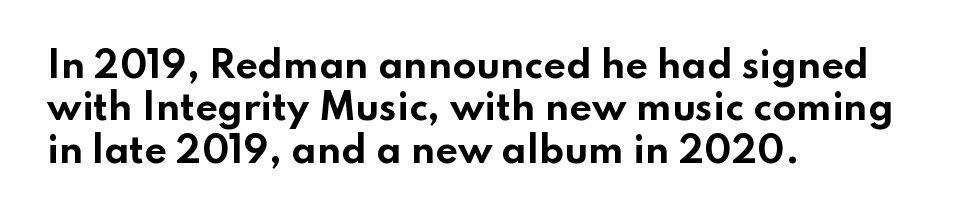
The image shows 35 px bold, wide sans-serif type, upright; set left-aligned, line spacing 1.21x, normal letter spacing, not underlined; low stroke contrast and a small x-height.
